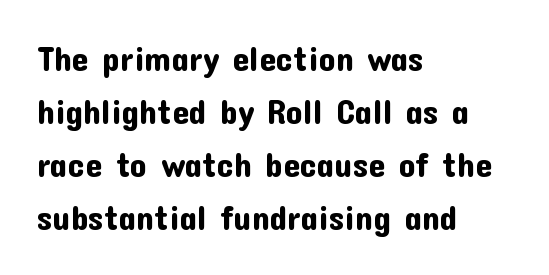
The image shows 34 px sans-serif type, upright; set left-aligned, normal line spacing (1.56x), normal letter spacing, not underlined; low stroke contrast and a medium x-height.
